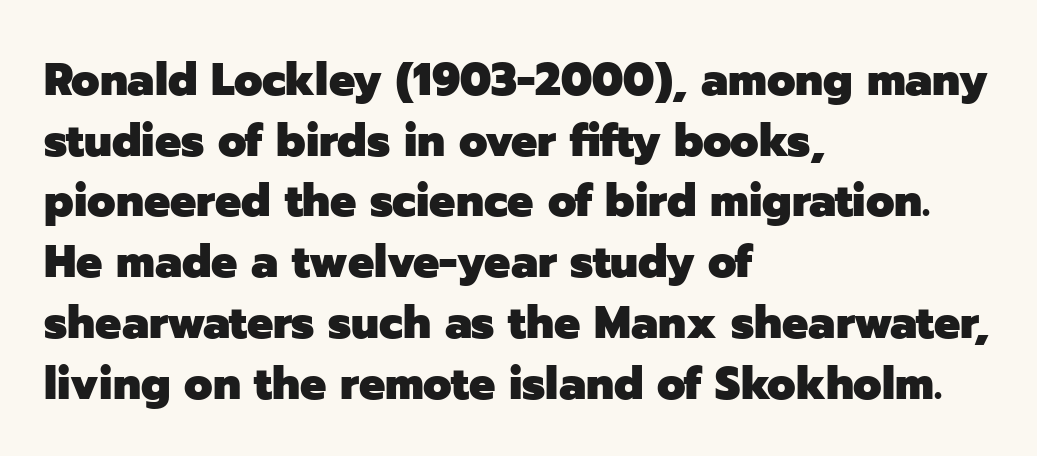
The image shows 46 px heavy sans-serif type, upright; set left-aligned, normal line spacing (1.32x), normal letter spacing, not underlined; low stroke contrast and a medium x-height.
